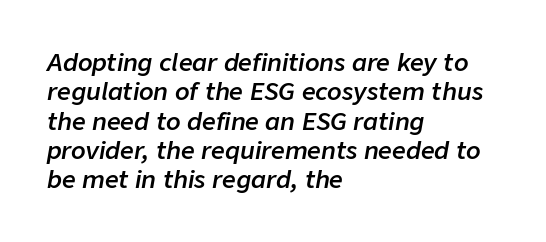
Q: Is the text bold? A: Semi-bold.
Q: Is the text italic (slanted)? A: Yes, it leans right by about 9 degrees.
Q: Is the text underlined? A: No.
Q: How is the paragraph aligned? A: Left-aligned.
Q: Is the spacing between letters normal or unusually wide? A: Normal.
